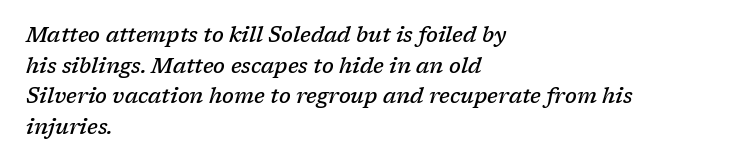
Q: Is the text bold? A: Semi-bold.
Q: Is the text italic (slanted)? A: Yes, it leans right by about 17 degrees.
Q: Is the text underlined? A: No.
Q: How is the paragraph aligned? A: Left-aligned.
Q: Is the spacing between letters normal or unusually wide? A: Normal.
Q: Is the spacing between lines tight, normal or loose? A: Normal.
